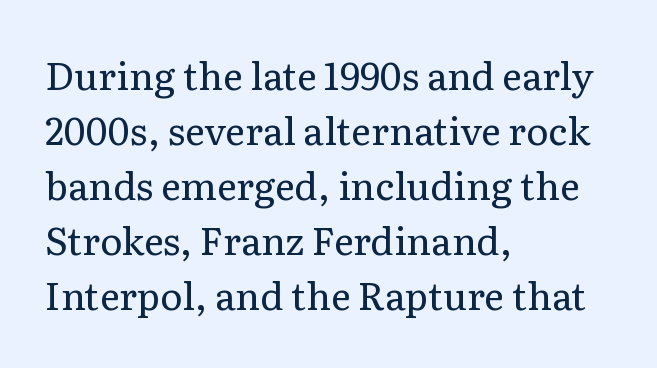
{"serif": "yes", "italic": "no", "bold": "no", "weight": "regular", "width": "normal", "stroke_contrast": "low", "x_height": "medium", "monospaced": "no", "underline": "no", "align": "left", "line_spacing": "normal", "line_spacing_ratio": 1.45, "letter_spacing": "normal", "letter_spacing_em": 0.0, "glyph_px": 38}
